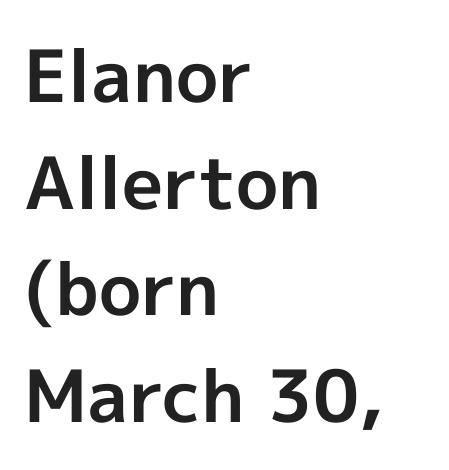
The image shows 72 px bold sans-serif type, upright; set left-aligned, normal line spacing (1.48x), normal letter spacing, not underlined; a medium x-height.
